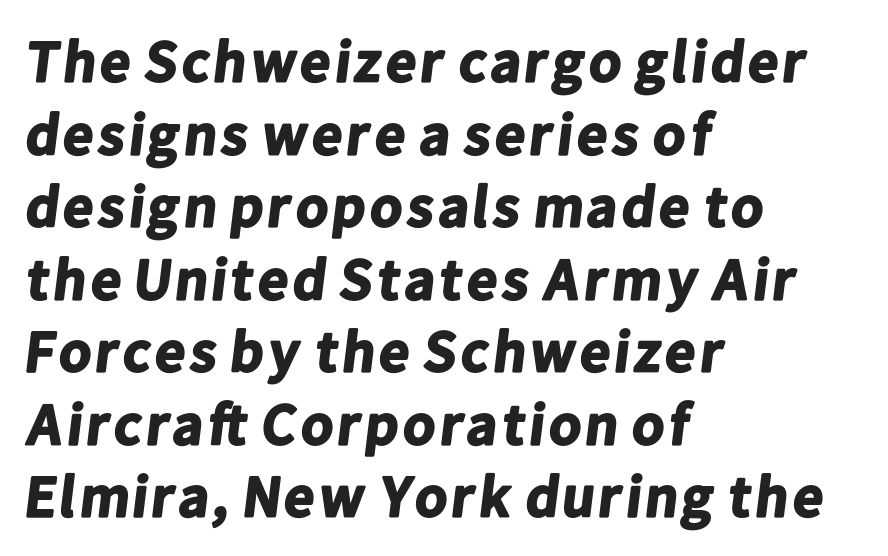
Q: Is the text bold? A: Yes.
Q: Is the typeface a serif or a sans-serif typeface? A: Sans-serif.
Q: Is the text underlined? A: No.
Q: How is the paragraph aligned? A: Left-aligned.
Q: Is the spacing between letters normal or unusually wide? A: Normal.
Q: Width (condensed, normal, or wide)? A: Normal.
Q: Stroke contrast? A: Low.
Q: x-height? A: Medium.
Q: Monospaced? A: No.
